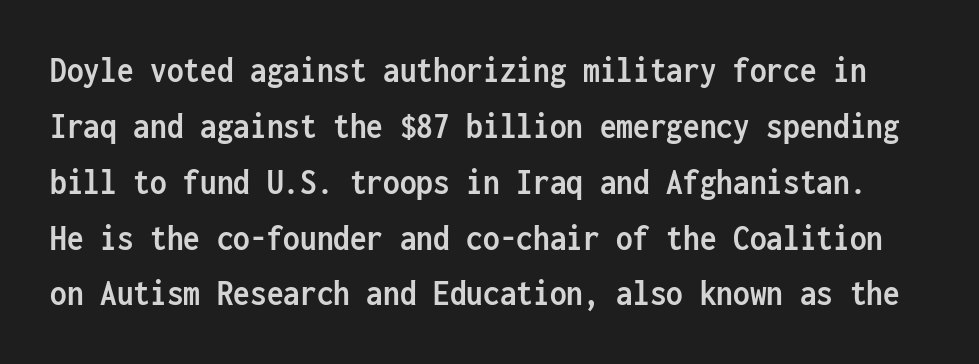
The image shows 37 px semibold, condensed sans-serif type, upright, monospaced; set normal line spacing (1.51x), normal letter spacing, not underlined; low stroke contrast and a medium x-height.
